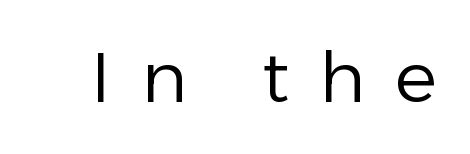
Does the lettering tilt? It doesn't — this is upright. This rendering employs a face without finishing strokes, i.e., a sans-serif. These lines are rendered in a variable-pitch font. Loose tracking; the words dissolve into strings of separated letters. Quick note: underline off.
